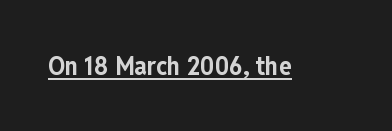
Q: Is the text bold? A: Yes.
Q: Is the text italic (slanted)? A: No, it is upright.
Q: Is the text underlined? A: Yes.
Q: Is the spacing between letters normal or unusually wide? A: Normal.
